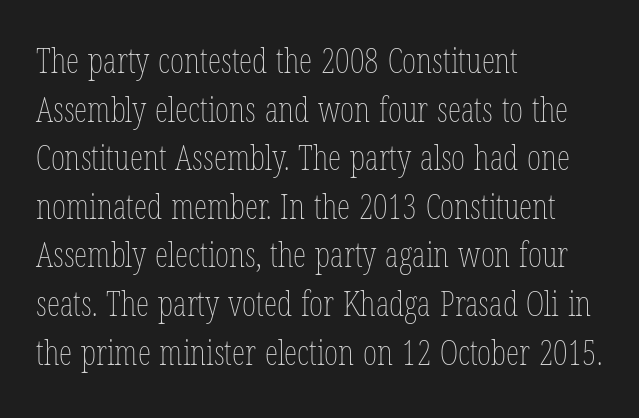
No italicization has been applied; the sample stays upright. Whoever set this chose a conventional vertical rhythm. Do the characters align in a grid? No, the font is proportional. Heft: none added — not bold.
